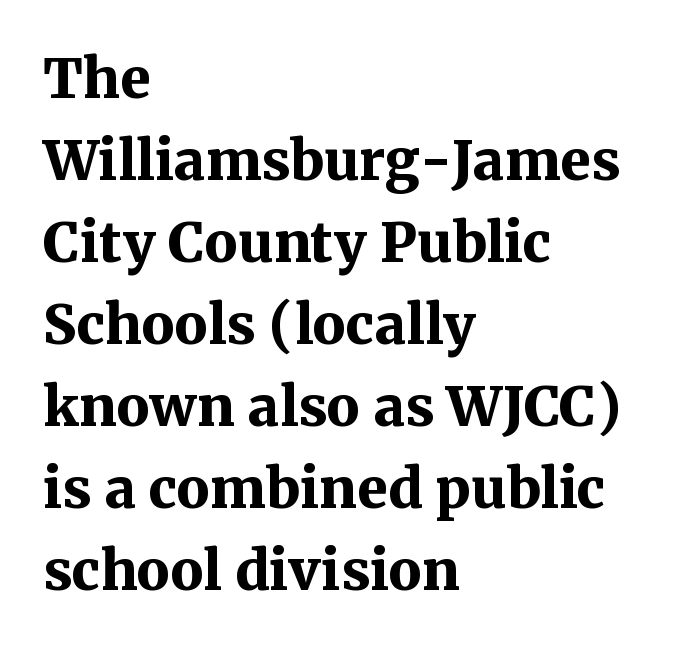
The image shows 55 px bold serif type, upright; set left-aligned, normal line spacing (1.49x), normal letter spacing, not underlined; medium stroke contrast and a medium x-height.
